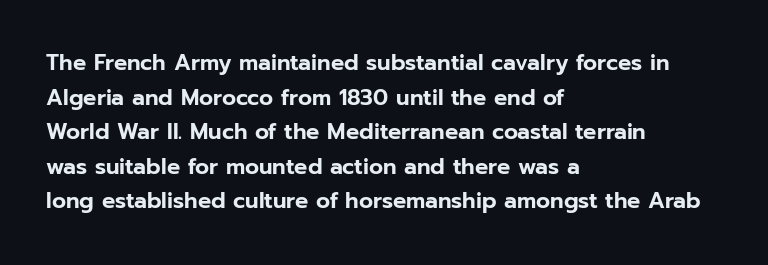
The image shows 22 px text type, upright; set left-aligned, normal line spacing (1.57x), normal letter spacing, not underlined.
